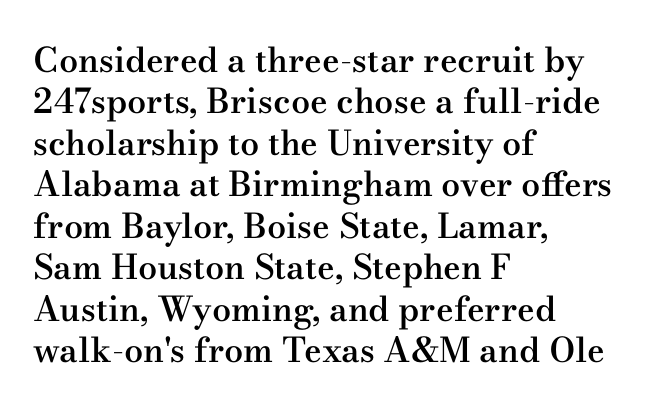
On the weight axis this lands at semibold, roughly 600. Caption: standard tracking, unaltered. Teacher's note: observe the even left margin — that is flush-left alignment. Check the space under the baseline: it is left empty.
